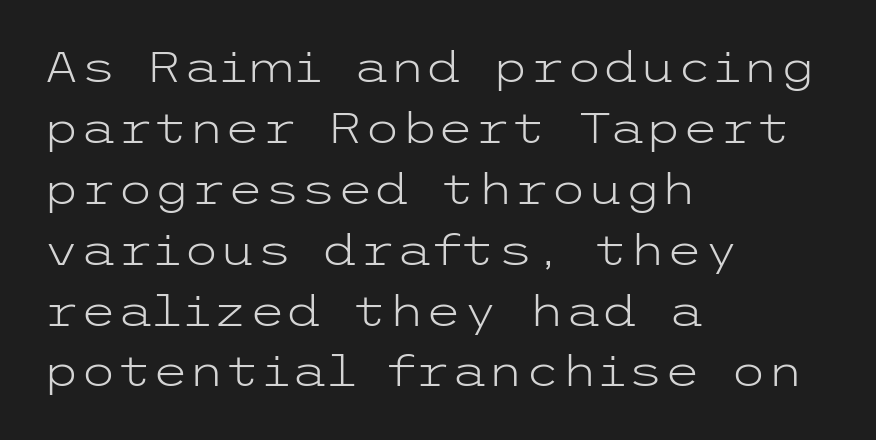
Look at the bottom of the vertical strokes: they stop flat, with no serifs. The lettering stays uniformly vertical, giving the passage a roman look. Every row of glyphs begins at an identical x-position on the left. These lines sit exactly where default settings would place them. Stem width sits at or under what a default text font uses. The area under the type is left untouched.
